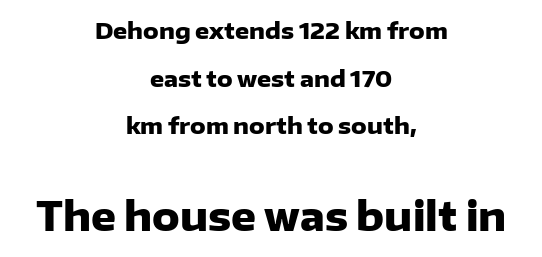
The sample has been set heavy, in full bold. Unlike a traditional serif, this face leaves its strokes unadorned. You could not count columns in this text — the font is proportionally spaced. The foot of each line stays bare and open.
